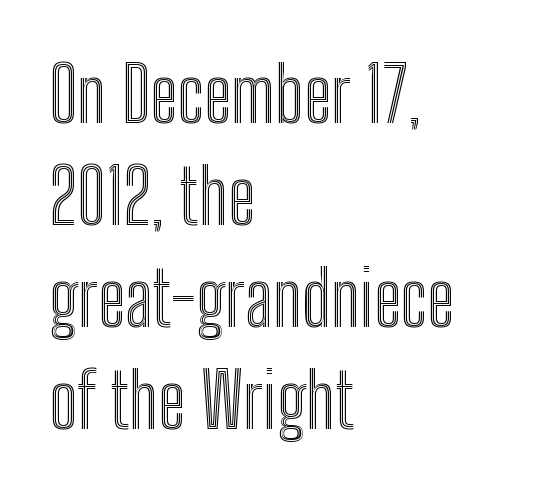
{"italic": "no", "width": "condensed", "x_height": "medium", "monospaced": "no", "underline": "no", "align": "left", "line_spacing": "normal", "line_spacing_ratio": 1.36, "letter_spacing": "normal", "letter_spacing_em": 0.0, "glyph_px": 75}
